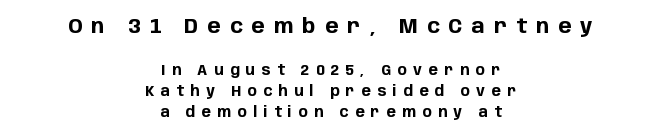
{"italic": "no", "bold": "yes", "underline": "no", "align": "center", "line_spacing": "normal", "line_spacing_ratio": 1.49, "letter_spacing": "wide", "letter_spacing_em": 0.46, "larger_block": "first", "size_ratio": 1.43, "glyph_px": 20}
